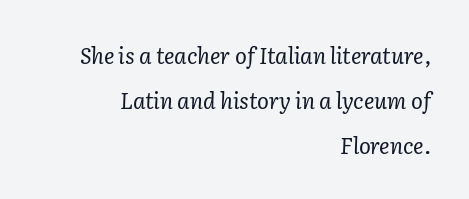
Q: Is the text bold? A: No.
Q: Is the text italic (slanted)? A: Yes, it leans right by about 2 degrees.
Q: Is the text underlined? A: No.
Q: How is the paragraph aligned? A: Right-aligned.
Q: Is the spacing between letters normal or unusually wide? A: Normal.
Q: Is the spacing between lines tight, normal or loose? A: Loose.
